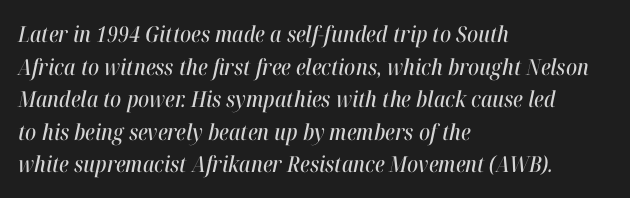
Q: Is the text italic (slanted)? A: Yes, it leans right by about 12 degrees.
Q: Is the text underlined? A: No.
Q: How is the paragraph aligned? A: Left-aligned.
Q: Is the spacing between letters normal or unusually wide? A: Normal.
Q: Is the spacing between lines tight, normal or loose? A: Normal.
